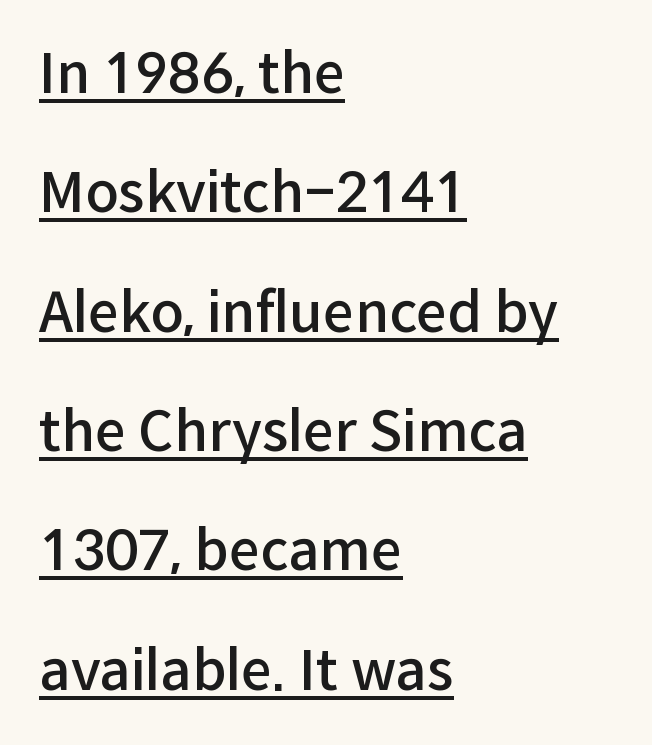
The image shows 55 px semibold sans-serif type, upright; set left-aligned, loose line spacing (2.17x), normal letter spacing, underlined; low stroke contrast and a medium x-height.
